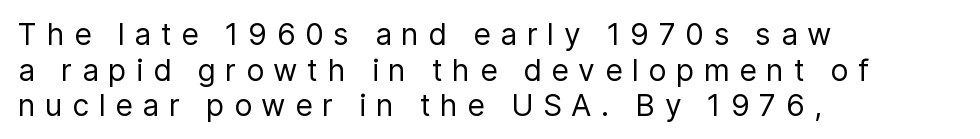
{"serif": "no", "italic": "no", "bold": "no", "weight": "regular", "width": "normal", "stroke_contrast": "low", "x_height": "medium", "monospaced": "no", "underline": "no", "align": "left", "line_spacing_ratio": 1.19, "letter_spacing": "wide", "letter_spacing_em": 0.32, "glyph_px": 30}
